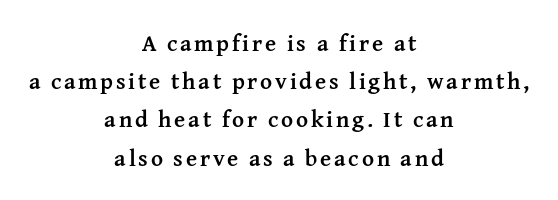
The image shows 23 px bold type, upright; set centered, normal line spacing (1.66x), not underlined.
